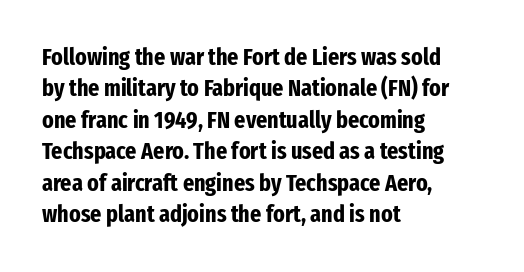
The image shows 24 px bold type, upright; set left-aligned, normal line spacing (1.31x), normal letter spacing, not underlined.
